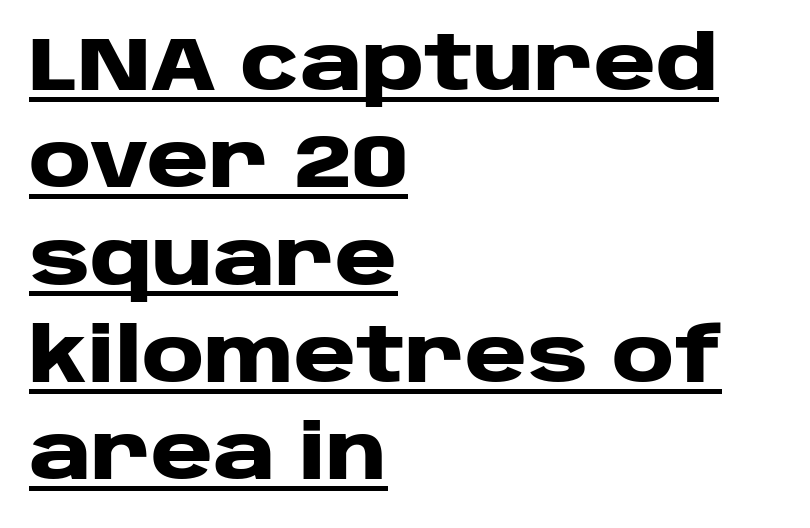
Q: Is the text bold? A: Yes.
Q: Is the text italic (slanted)? A: No, it is upright.
Q: Is the typeface a serif or a sans-serif typeface? A: Sans-serif.
Q: Is the text underlined? A: Yes.
Q: How is the paragraph aligned? A: Left-aligned.
Q: Is the spacing between letters normal or unusually wide? A: Normal.
Q: Is the spacing between lines tight, normal or loose? A: Normal.
Q: Width (condensed, normal, or wide)? A: Wide.
Q: Stroke contrast? A: Low.
Q: x-height? A: Large.
Q: Monospaced? A: No.
